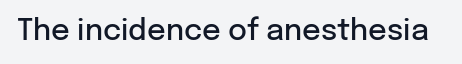
{"serif": "no", "italic": "no", "bold": "semi", "weight": "semibold", "width": "normal", "stroke_contrast": "low", "x_height": "medium", "monospaced": "no", "underline": "no", "letter_spacing": "normal", "letter_spacing_em": 0.0, "glyph_px": 29}
